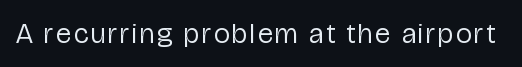
{"serif": "no", "italic": "no", "bold": "no", "weight": "regular", "width": "condensed", "stroke_contrast": "low", "x_height": "medium", "monospaced": "no", "underline": "no", "glyph_px": 28}
